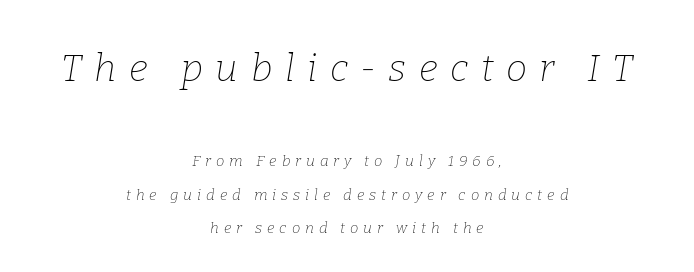
{"serif": "yes", "italic": "yes", "lean": "right", "slant_degrees": 9, "bold": "no", "weight": "thin", "width": "normal", "stroke_contrast": "low", "x_height": "medium", "monospaced": "no", "underline": "no", "align": "center", "line_spacing": "loose", "line_spacing_ratio": 2.21, "letter_spacing": "wide", "letter_spacing_em": 0.33, "larger_block": "first", "size_ratio": 2.53, "glyph_px": 38}
